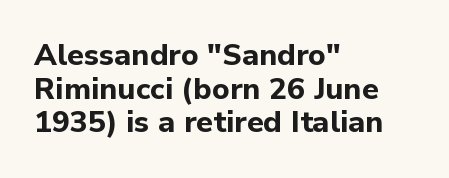
Q: Is the text bold? A: Yes.
Q: Is the text italic (slanted)? A: No, it is upright.
Q: Is the typeface a serif or a sans-serif typeface? A: Sans-serif.
Q: Is the text underlined? A: No.
Q: How is the paragraph aligned? A: Left-aligned.
Q: Is the spacing between letters normal or unusually wide? A: Normal.
Q: Is the spacing between lines tight, normal or loose? A: Tight.
Q: Width (condensed, normal, or wide)? A: Normal.
Q: Stroke contrast? A: Low.
Q: x-height? A: Medium.
Q: Monospaced? A: No.
